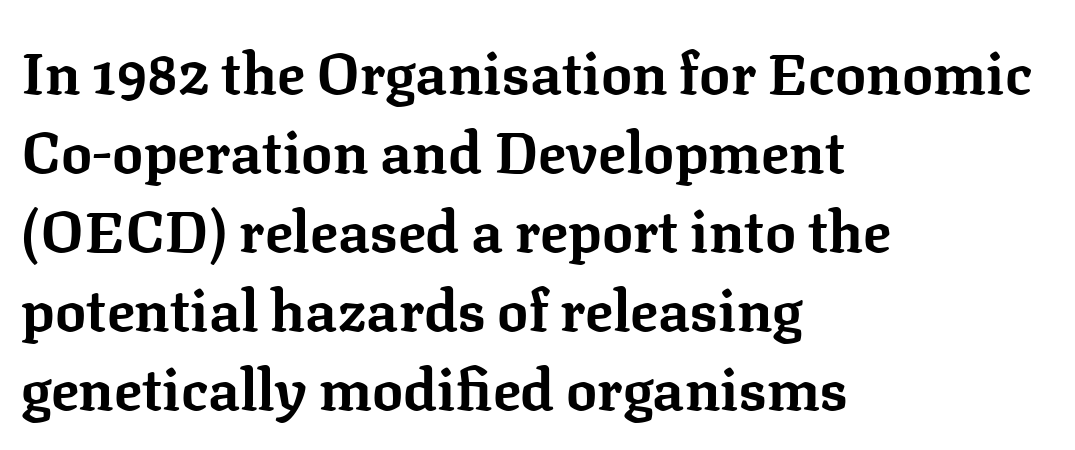
The gap between lines stays unmarked. Varying glyph widths throughout — classic text-font behaviour. Compared with typical paragraphs, the rows here are spaced about the same. Line starts are locked; line ends wander. The type family on display is of the serif kind. Vertical strokes here are truly vertical.
